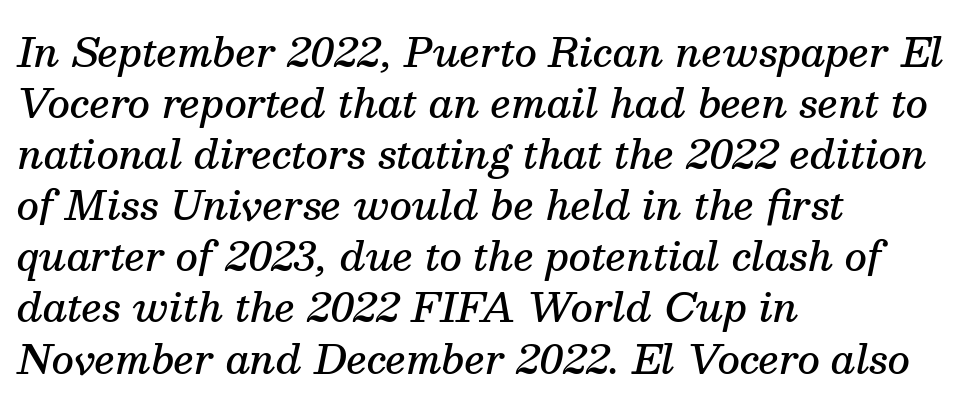
{"serif": "yes", "italic": "yes", "lean": "right", "slant_degrees": 13, "bold": "semi", "weight": "semibold", "width": "normal", "stroke_contrast": "medium", "x_height": "medium", "monospaced": "no", "underline": "no", "align": "left", "line_spacing": "normal", "line_spacing_ratio": 1.31, "letter_spacing": "normal", "letter_spacing_em": 0.0, "glyph_px": 39}
